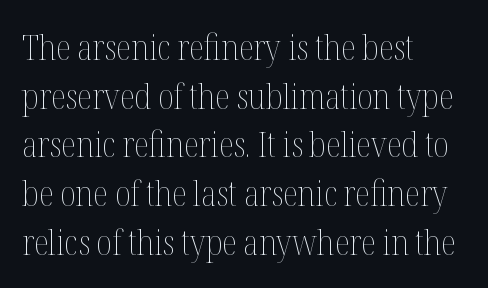
{"italic": "no", "bold": "no", "weight": "thin", "width": "condensed", "stroke_contrast": "medium", "x_height": "medium", "monospaced": "no", "underline": "no", "align": "left", "line_spacing": "normal", "line_spacing_ratio": 1.39, "letter_spacing": "normal", "letter_spacing_em": 0.0, "glyph_px": 35}
